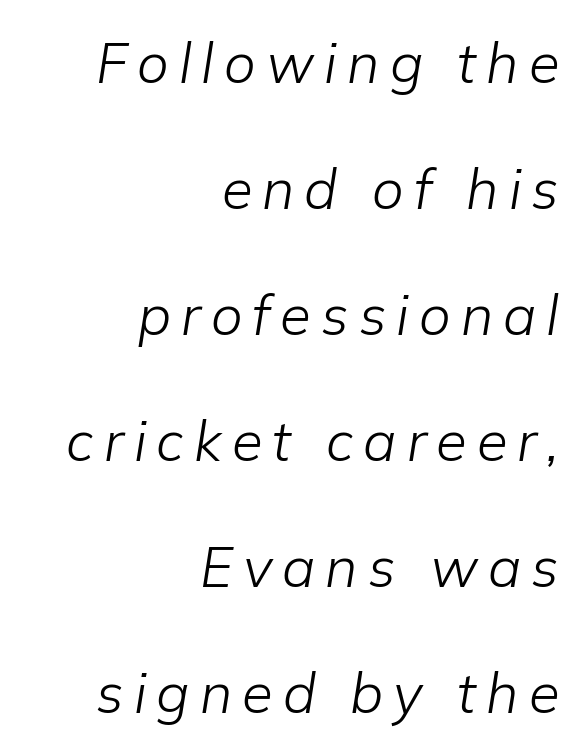
{"italic": "yes", "lean": "right", "slant_degrees": 9, "bold": "no", "weight": "light", "width": "normal", "stroke_contrast": "low", "x_height": "medium", "monospaced": "no", "underline": "no", "align": "right", "line_spacing": "loose", "line_spacing_ratio": 2.25, "glyph_px": 56}
